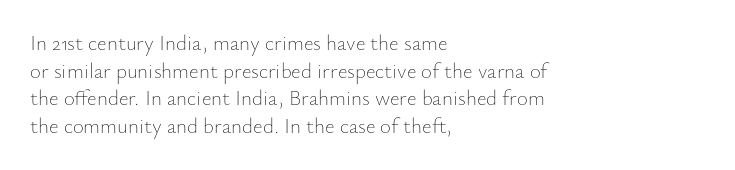
Teacher's note: observe the even left margin — that is flush-left alignment. The line texture is even and compact thanks to regular tracking. The lettering stays uniformly vertical, giving the passage a roman look. The baseline area is clear.
